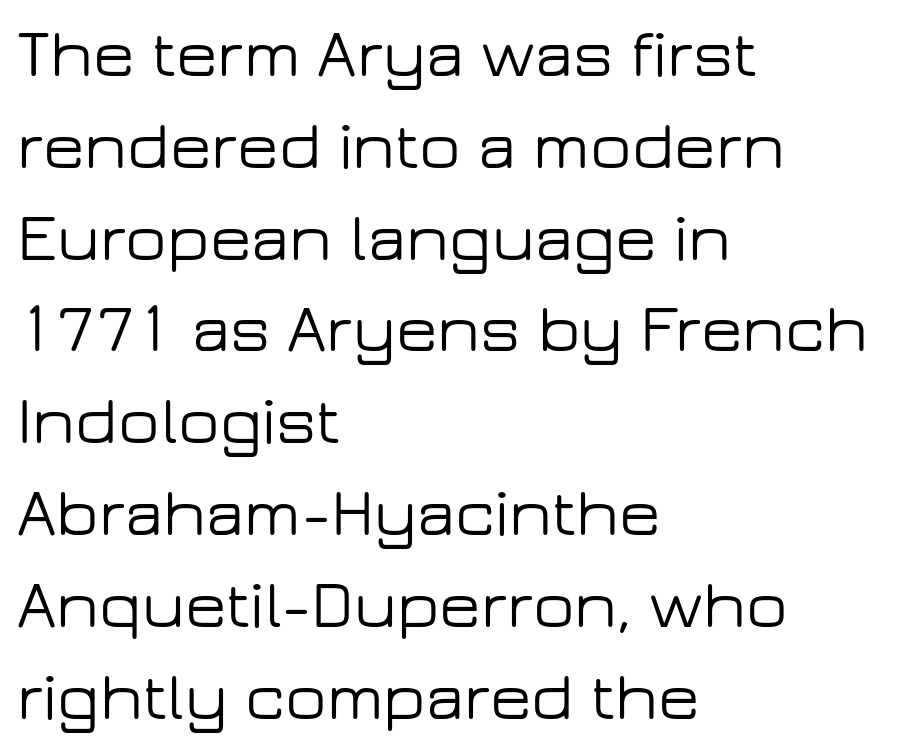
{"serif": "no", "italic": "no", "width": "wide", "stroke_contrast": "low", "x_height": "medium", "monospaced": "no", "underline": "no", "align": "left", "line_spacing": "normal", "line_spacing_ratio": 1.35, "letter_spacing": "normal", "letter_spacing_em": 0.0, "glyph_px": 68}
